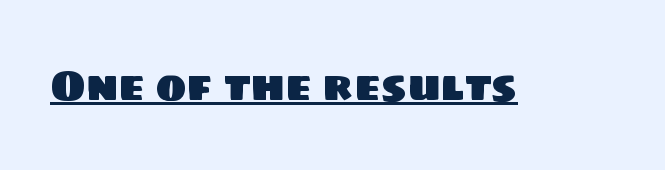
{"serif": "no", "width": "normal", "stroke_contrast": "low", "x_height": "large", "monospaced": "no", "underline": "yes", "letter_spacing": "normal", "letter_spacing_em": 0.0, "glyph_px": 42}
